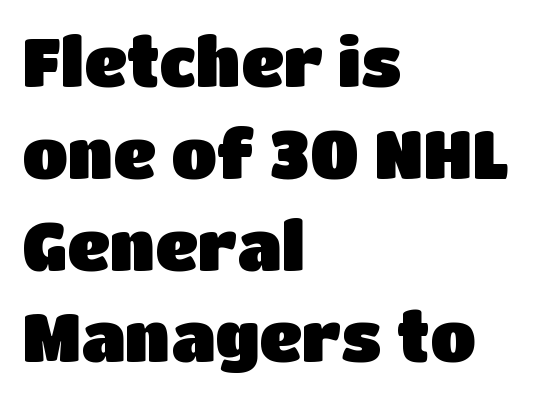
You could not count columns in this text — the font is proportionally spaced. Unmarked baselines from the first word to the last. Leading: standard. The horizontal fit of the characters is conventional and even. Regarding serifs, this sample does without them. The lettering holds an erect, upright posture throughout.
